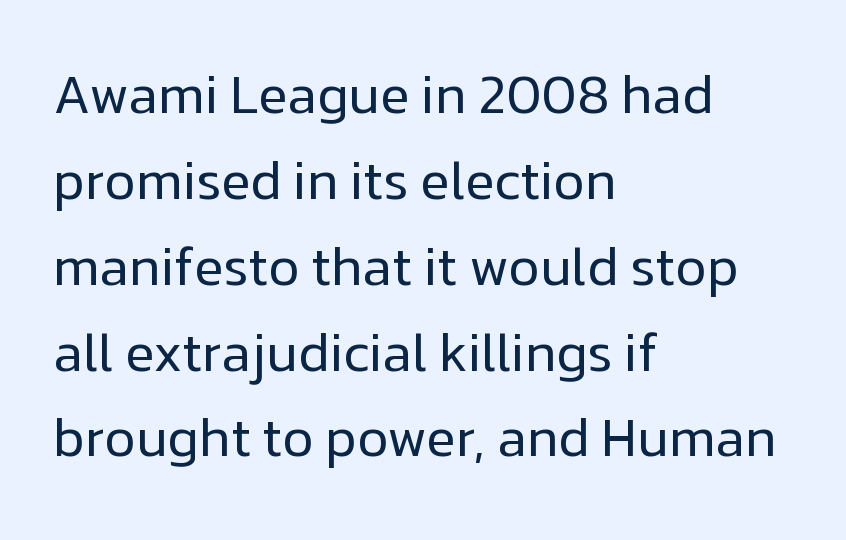
Compared with typical paragraphs, the rows here are spaced about the same. Every stem runs plumb, perpendicular to the baseline. In CSS terms this would be text-align: left. Weight: regular or lighter. Letter spacing: default.
